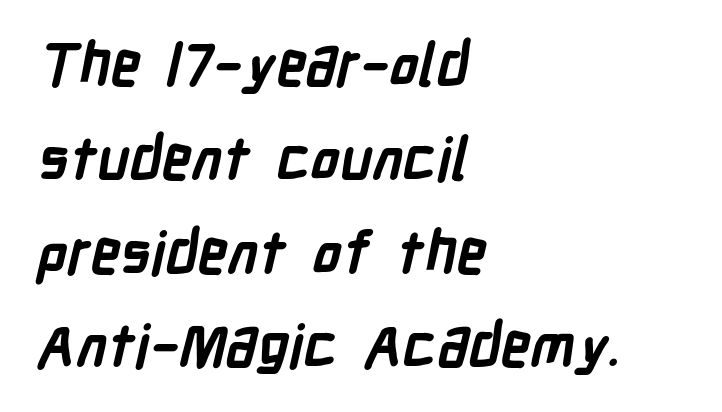
The image shows 59 px semibold, condensed sans-serif type; set left-aligned, normal line spacing (1.59x), normal letter spacing, not underlined; low stroke contrast and a medium x-height.
